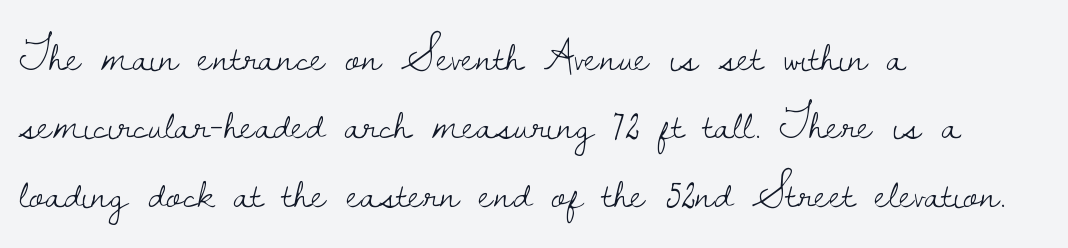
{"serif": "yes", "bold": "no", "weight": "light", "width": "normal", "stroke_contrast": "low", "x_height": "small", "monospaced": "no", "underline": "no", "align": "left", "line_spacing": "normal", "line_spacing_ratio": 1.52, "letter_spacing": "normal", "letter_spacing_em": 0.0, "glyph_px": 45}
